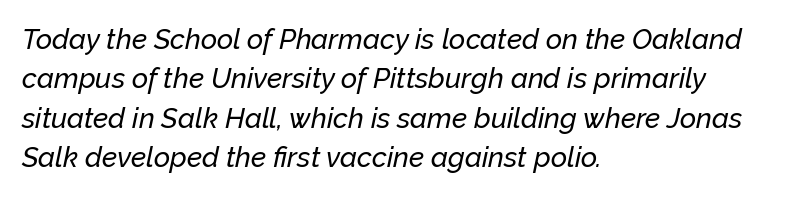
The image shows 28 px text type, italic (leaning right); set left-aligned, normal line spacing (1.41x), normal letter spacing, not underlined; low stroke contrast and a medium x-height.
